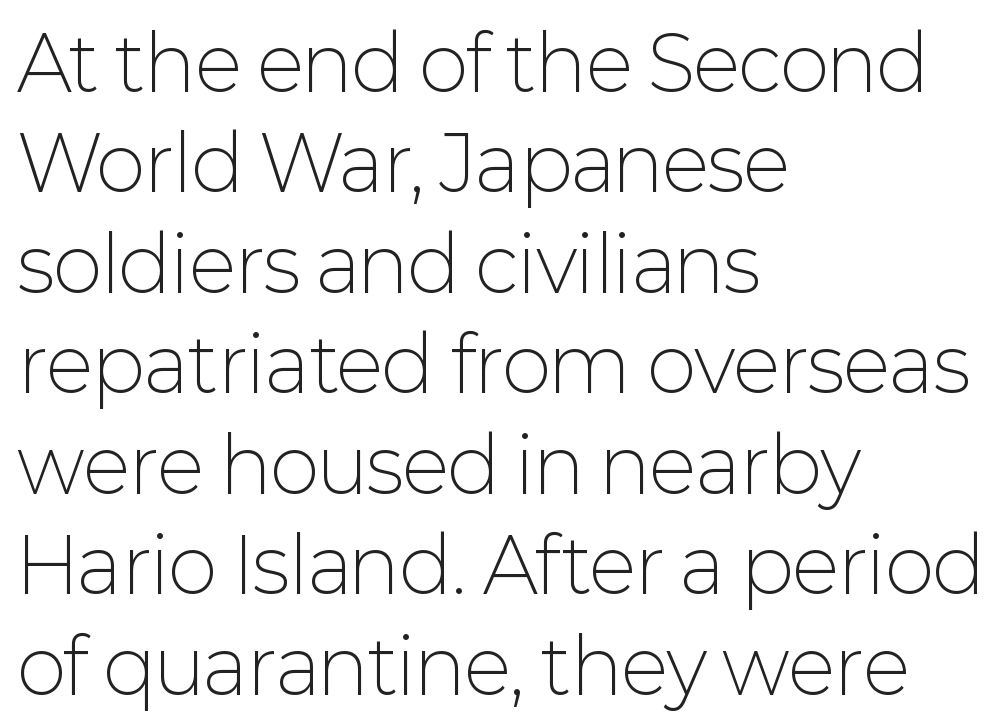
No heavy texture on the line: the type isn't bold. These lines are set flush left with a ragged right edge. The letters advance in unequal steps, a hallmark of proportional type. Plain, unruled lines of type. The face used here is rendered with its standard letterfit.
